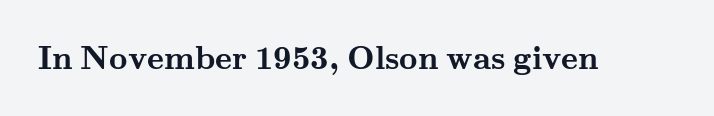
The image shows 32 px semibold, wide serif type, upright; set normal letter spacing, not underlined; medium stroke contrast and a small x-height.
